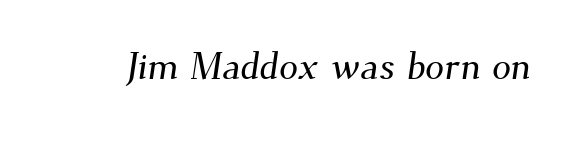
A bare baseline throughout the passage. Spacing between characters is what you'd get straight out of the box. Each letter keeps its own natural width here, so spacing adapts to shape. Letterform terminals end in serifs throughout the passage.
